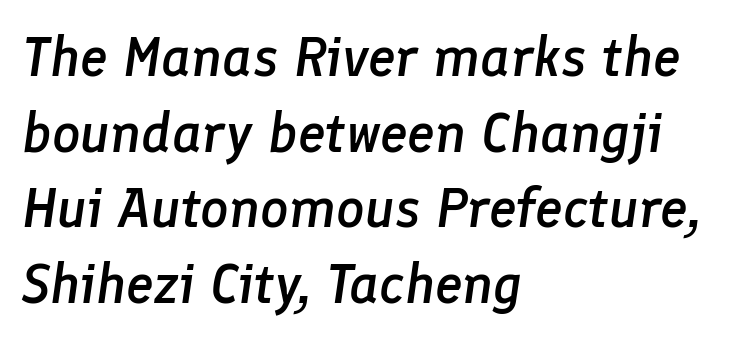
The image shows 56 px semibold type, italic (leaning right); set left-aligned, normal line spacing (1.35x), normal letter spacing, not underlined; low stroke contrast and a medium x-height.
